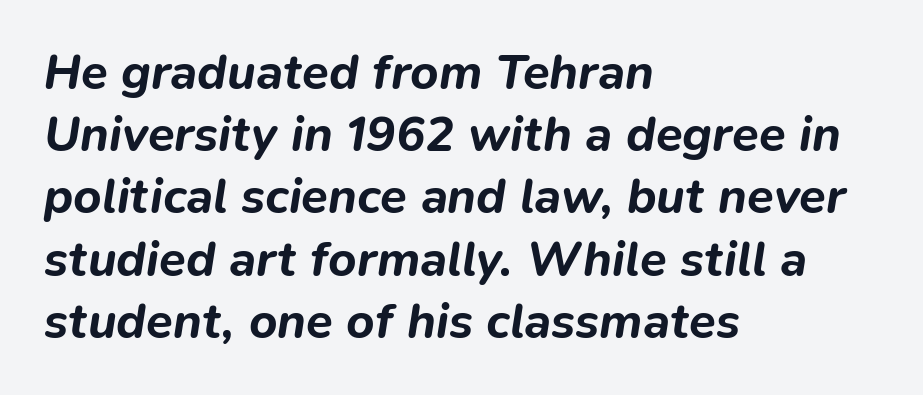
The image shows 49 px bold type, italic (leaning right); set left-aligned, normal line spacing (1.27x), normal letter spacing, not underlined; low stroke contrast and a medium x-height.
